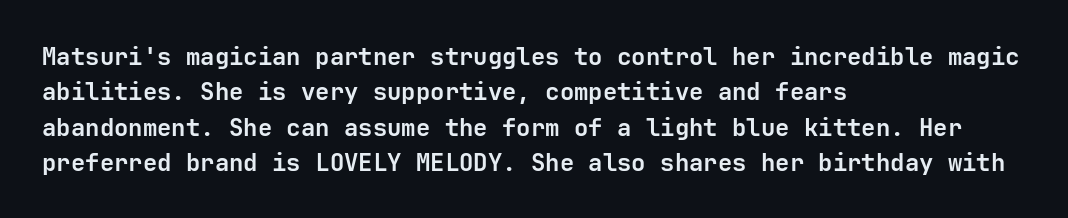
{"italic": "no", "bold": "yes", "underline": "no", "align": "left", "line_spacing": "normal", "line_spacing_ratio": 1.47, "letter_spacing": "normal", "letter_spacing_em": 0.0, "glyph_px": 24}
